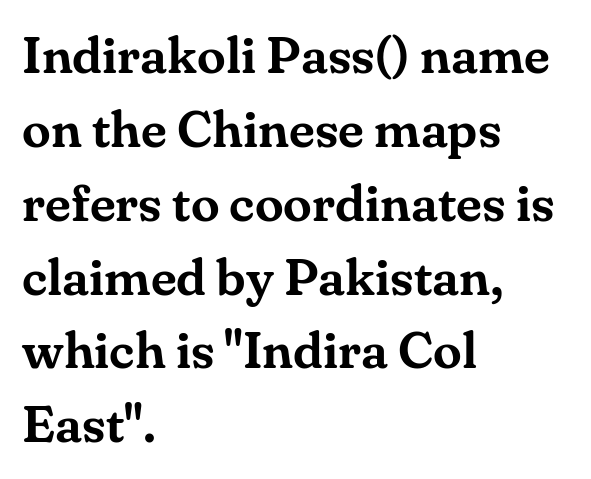
The image shows 52 px serif type, upright; set left-aligned, normal line spacing (1.42x), normal letter spacing, not underlined; medium stroke contrast and a small x-height.
